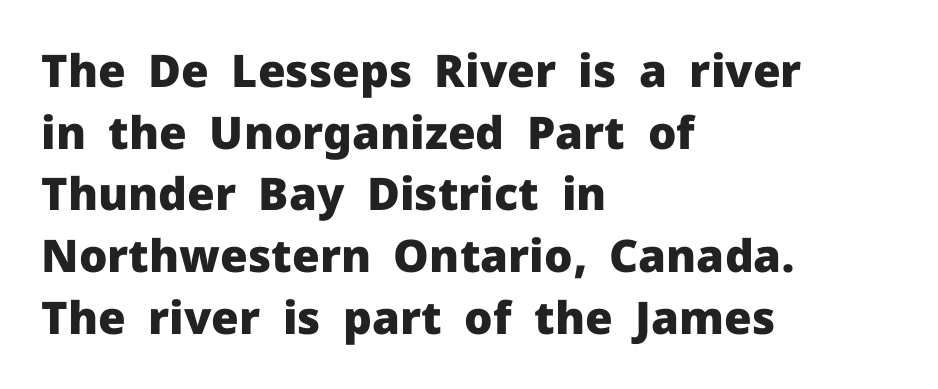
{"serif": "no", "italic": "no", "bold": "yes", "weight": "heavy", "width": "normal", "stroke_contrast": "low", "x_height": "medium", "monospaced": "no", "underline": "no", "align": "left", "line_spacing": "normal", "line_spacing_ratio": 1.37, "letter_spacing": "normal", "letter_spacing_em": 0.0, "glyph_px": 45}
